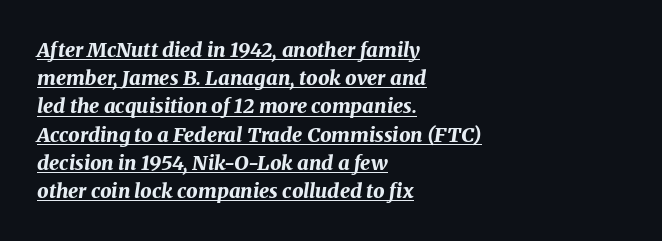
Honestly, the row spacing looks completely unremarkable. Typeset ragged right — the left edge is the straight one. You can see a thin bar hugging the bottom of the glyphs. The specimen reads as italic at a glance.
